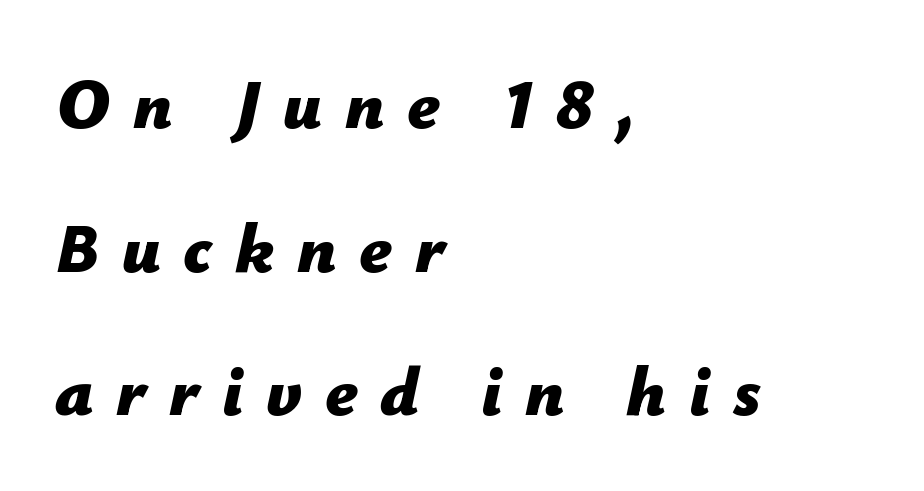
The image shows 69 px bold type, italic (leaning right); set left-aligned, loose line spacing (2.08x), unusually wide letter spacing (+0.33 em), not underlined; low stroke contrast and a medium x-height.
